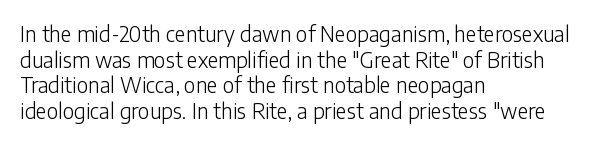
Does extra space separate the letters? No, they use regular spacing. The passage is arranged the way most books set body copy — flush left. The area under the type is left untouched. The face looks like a standard text weight, possibly lighter. Notice how the stems are strictly vertical — no italics here.
